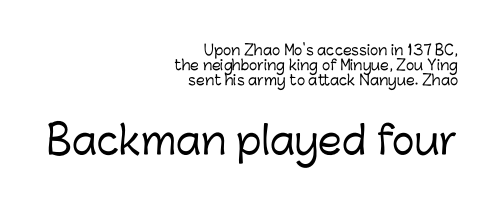
Do the characters align in a grid? No, the font is proportional. Leftover space on each line is placed entirely before the opening word. Are there feet on the stems? There aren't — it's a sans. A typesetter would mark this as roman, not italic.
